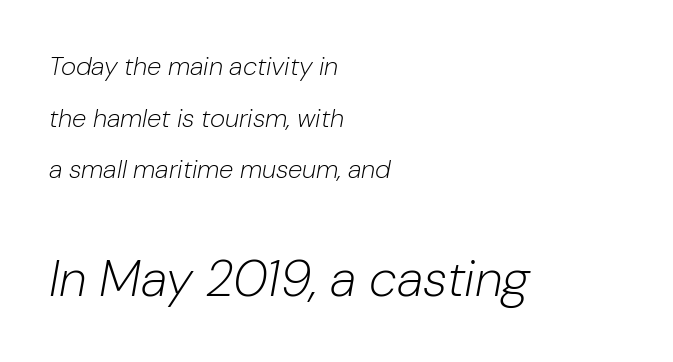
Q: Is the text bold? A: No.
Q: Is the text italic (slanted)? A: Yes, it leans right by about 10 degrees.
Q: Is the text underlined? A: No.
Q: How is the paragraph aligned? A: Left-aligned.
Q: Is the spacing between letters normal or unusually wide? A: Normal.
Q: Is the spacing between lines tight, normal or loose? A: Loose.
Q: Which block of text is set in a larger size, the first (top) or the second (bottom)? A: The second (bottom) one.
Q: Width (condensed, normal, or wide)? A: Normal.
Q: Stroke contrast? A: Low.
Q: x-height? A: Medium.
Q: Monospaced? A: No.
